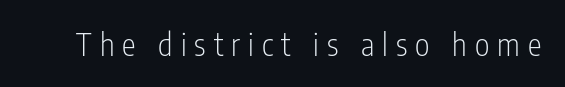
Q: Is the text bold? A: No.
Q: Is the text italic (slanted)? A: No, it is upright.
Q: Is the typeface a serif or a sans-serif typeface? A: Sans-serif.
Q: Is the text underlined? A: No.
Q: Is the spacing between letters normal or unusually wide? A: Unusually wide.
Q: Width (condensed, normal, or wide)? A: Condensed.
Q: Stroke contrast? A: Low.
Q: x-height? A: Medium.
Q: Monospaced? A: No.
